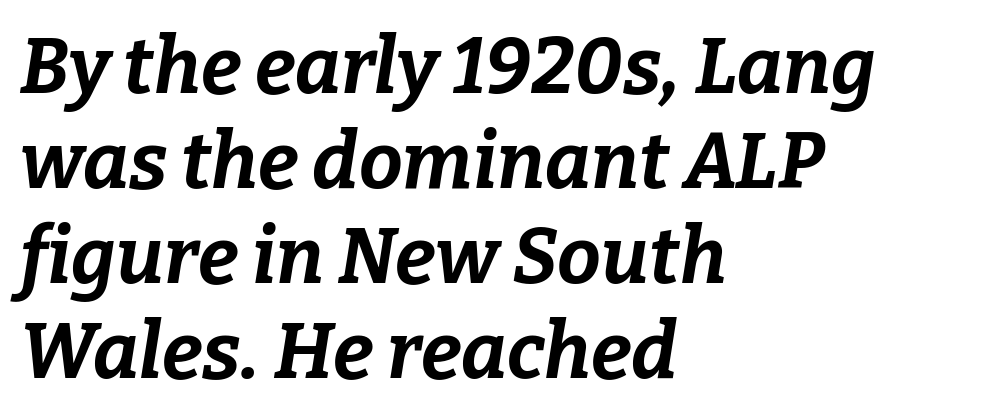
The image shows 78 px bold type, italic (leaning right); set left-aligned, line spacing 1.22x, normal letter spacing, not underlined; low stroke contrast and a medium x-height.
